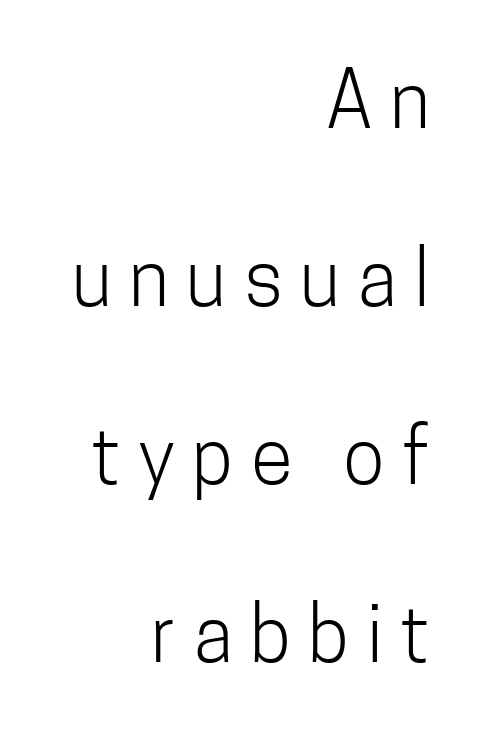
{"serif": "no", "italic": "no", "bold": "no", "weight": "light", "width": "condensed", "stroke_contrast": "low", "x_height": "medium", "monospaced": "no", "underline": "no", "align": "right", "line_spacing": "loose", "line_spacing_ratio": 2.31, "letter_spacing": "wide", "letter_spacing_em": 0.23, "glyph_px": 77}
